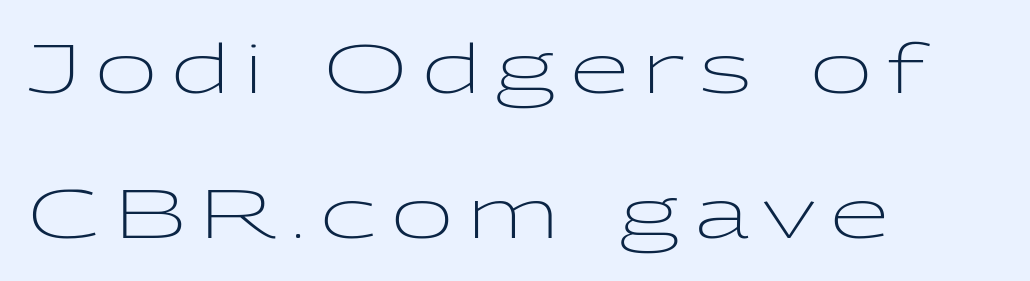
{"serif": "no", "italic": "no", "bold": "no", "weight": "light", "width": "wide", "stroke_contrast": "low", "x_height": "medium", "monospaced": "no", "underline": "no", "align": "left", "line_spacing": "loose", "line_spacing_ratio": 2.13, "letter_spacing": "wide", "letter_spacing_em": 0.21, "glyph_px": 68}
